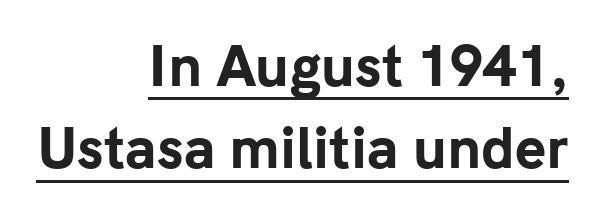
The image shows 53 px bold sans-serif type, upright; set right-aligned, normal line spacing (1.55x), normal letter spacing, underlined; low stroke contrast and a medium x-height.
